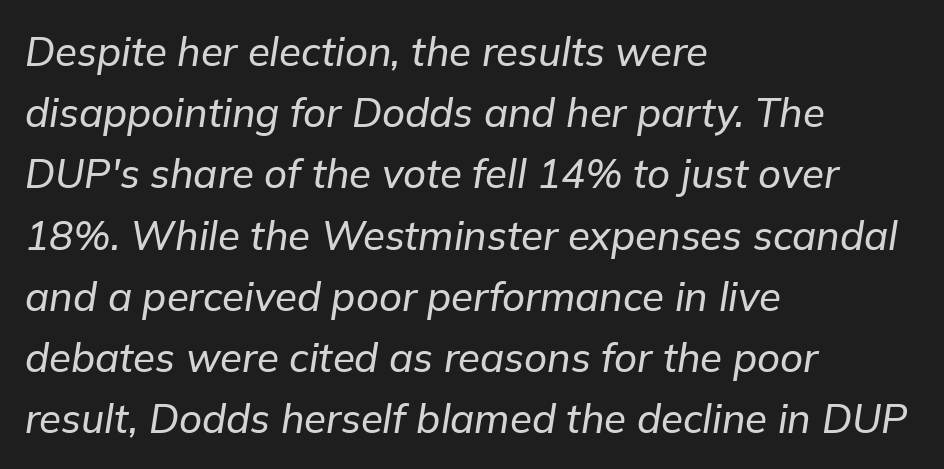
Quick note: italic. Is the block centered? No — it sits flush against the left margin. The face used here is proportionally spaced, like ordinary book or web type. Glyph-to-glyph distance matches everyday printed text. Descenders hang freely into open space. Horizontal bands of white between lines are of average thickness.
